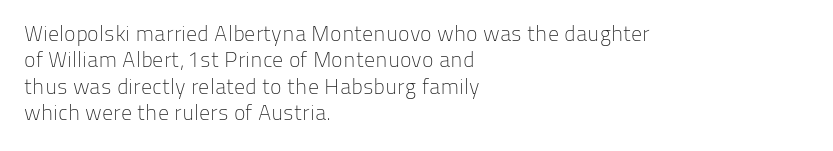
The image shows 22 px text type, upright; set left-aligned, line spacing 1.2x, normal letter spacing, not underlined.
